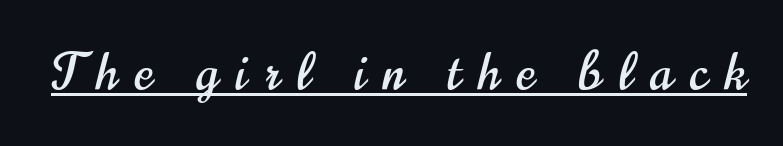
Q: Is the text italic (slanted)? A: Yes.
Q: Is the typeface a serif or a sans-serif typeface? A: Sans-serif.
Q: Is the text underlined? A: Yes.
Q: Is the spacing between letters normal or unusually wide? A: Unusually wide.
Q: Width (condensed, normal, or wide)? A: Condensed.
Q: Stroke contrast? A: High.
Q: x-height? A: Small.
Q: Monospaced? A: No.
